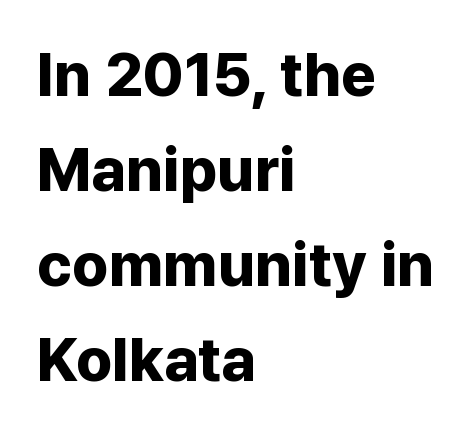
The face used here is proportionally spaced, like ordinary book or web type. How would I describe the line gaps? Plain and ordinary. Short note: letters normally spaced. These lines are composed in type without serifs. Designer's note — italics off, roman on.
